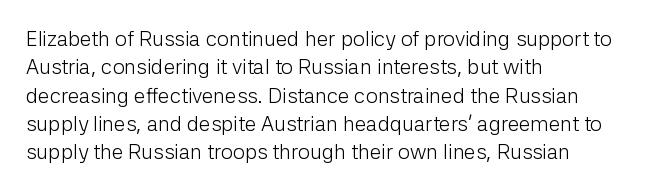
{"italic": "no", "bold": "no", "underline": "no", "align": "left", "line_spacing": "normal", "line_spacing_ratio": 1.35, "letter_spacing": "normal", "letter_spacing_em": 0.0, "glyph_px": 21}
